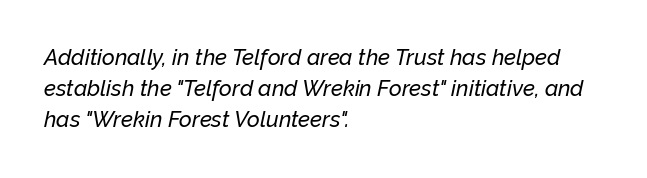
The image shows 22 px text type, italic (leaning right); set left-aligned, normal line spacing (1.41x), normal letter spacing, not underlined.
